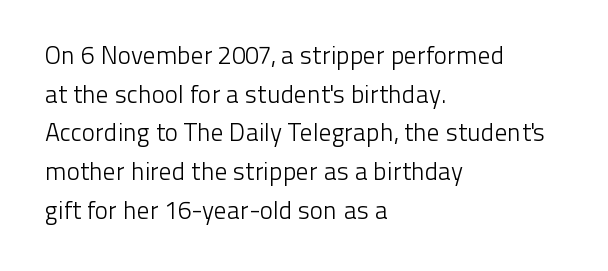
{"italic": "no", "bold": "no", "underline": "no", "align": "left", "line_spacing": "normal", "line_spacing_ratio": 1.55, "letter_spacing": "normal", "letter_spacing_em": 0.0, "glyph_px": 25}
